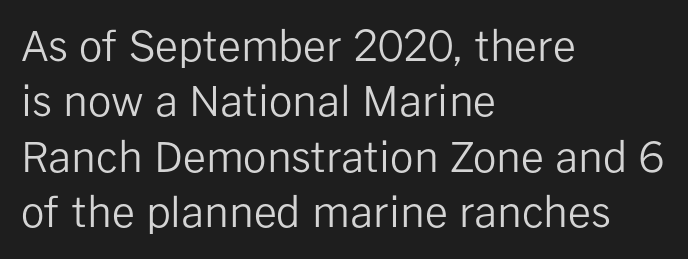
Does the copy run flush right? No — it runs flush left. The rendering uses natural spacing where letterforms have individual widths. The characters are drawn with everyday or finer stroke widths. Here the glyphs are tracked normally, forming tight word shapes.
